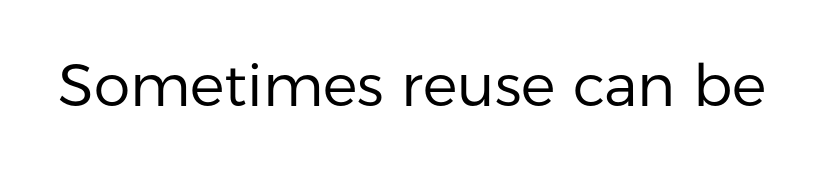
Compared with a typical body face, this is equally light or lighter still. Each letter keeps its own natural width here, so spacing adapts to shape. A typesetter would mark this as roman, not italic. I'd call this a sans setting — the letters go barefoot. Honestly, the letter spacing is just normal — you wouldn't notice it.
